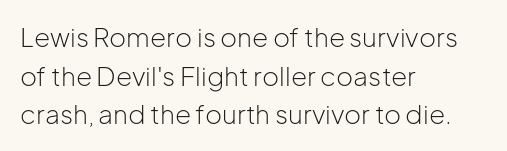
Posture: vertical. The weight tops out at a normal text grade. Words appear dense and cohesive because spacing is normal. If you drew a ruler down the left edge, every line would touch it. Line spacing here is normal. Underline: absent.
